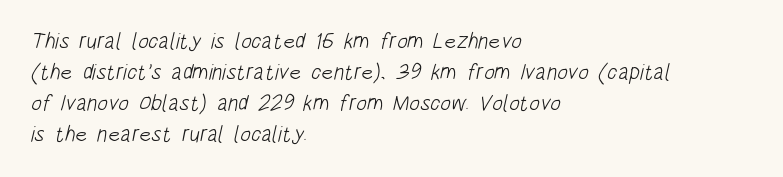
{"bold": "no", "underline": "no", "align": "left", "line_spacing": "normal", "line_spacing_ratio": 1.41, "letter_spacing": "normal", "letter_spacing_em": 0.0, "glyph_px": 22}
